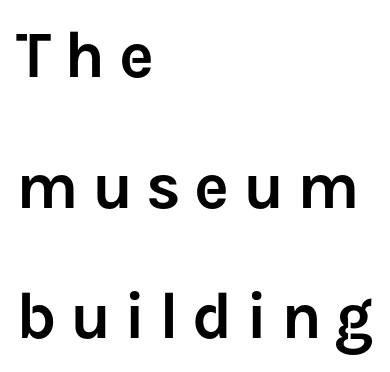
{"serif": "no", "italic": "no", "width": "normal", "stroke_contrast": "low", "x_height": "medium", "monospaced": "no", "underline": "no", "align": "left", "line_spacing": "loose", "line_spacing_ratio": 1.98, "letter_spacing": "wide", "letter_spacing_em": 0.2, "glyph_px": 66}
